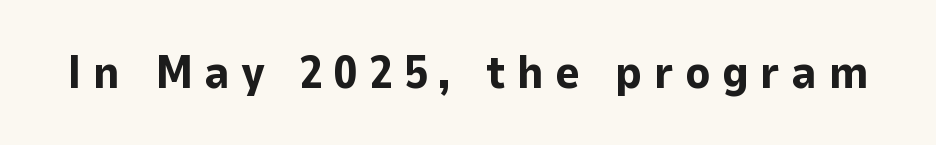
The image shows 47 px bold sans-serif type, upright; set unusually wide letter spacing (+0.24 em), not underlined; low stroke contrast and a medium x-height.
